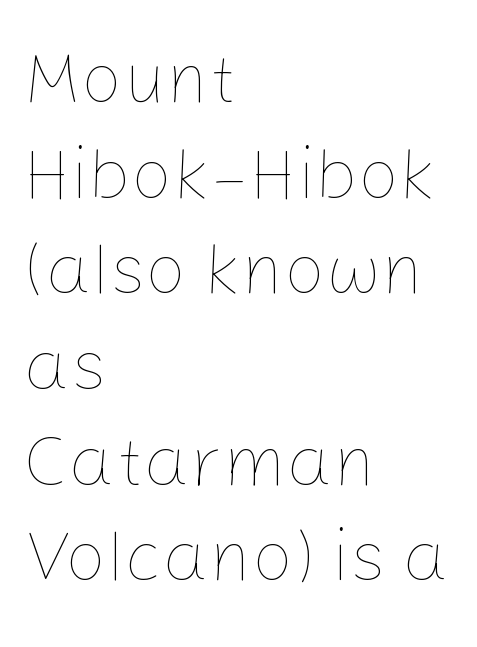
Q: Is the text bold? A: No.
Q: Is the text italic (slanted)? A: No, it is upright.
Q: Is the text underlined? A: No.
Q: How is the paragraph aligned? A: Left-aligned.
Q: Is the spacing between letters normal or unusually wide? A: Normal.
Q: Is the spacing between lines tight, normal or loose? A: Normal.
Q: Width (condensed, normal, or wide)? A: Normal.
Q: Stroke contrast? A: Low.
Q: x-height? A: Medium.
Q: Monospaced? A: No.
